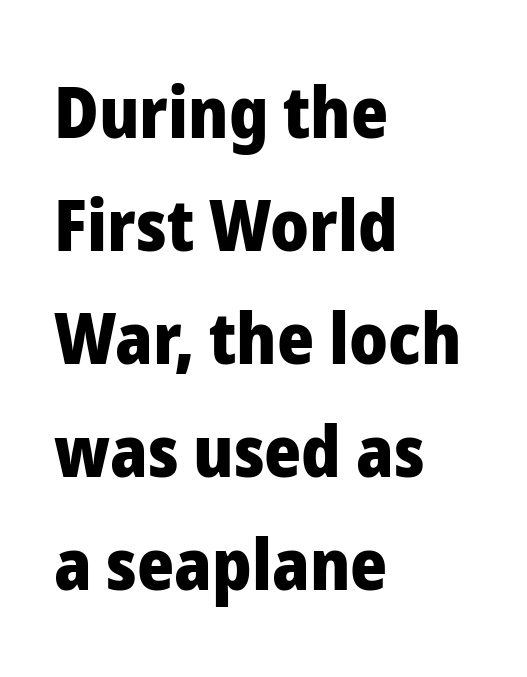
Q: Is the text bold? A: Yes.
Q: Is the text italic (slanted)? A: No, it is upright.
Q: Is the typeface a serif or a sans-serif typeface? A: Sans-serif.
Q: Is the text underlined? A: No.
Q: How is the paragraph aligned? A: Left-aligned.
Q: Is the spacing between letters normal or unusually wide? A: Normal.
Q: Is the spacing between lines tight, normal or loose? A: Normal.
Q: Width (condensed, normal, or wide)? A: Normal.
Q: Stroke contrast? A: Low.
Q: x-height? A: Medium.
Q: Monospaced? A: No.
